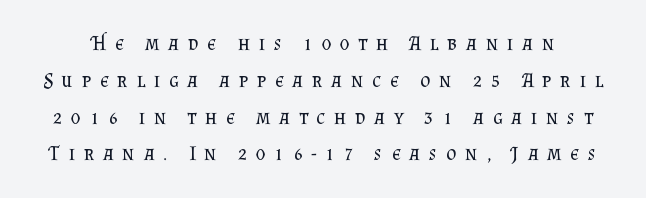
The font sits on the lighter half of the weight spectrum, regular included. Unmarked baselines from the first word to the last. Every character sits straight up, as roman type does. Loose tracking; the words dissolve into strings of separated letters.
